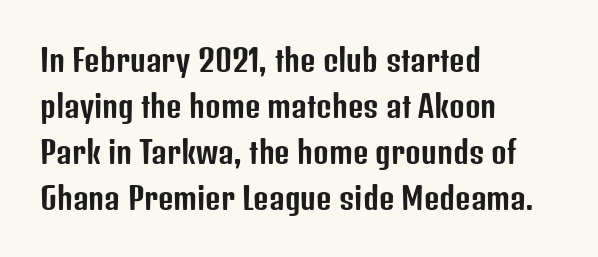
Q: Is the text italic (slanted)? A: No, it is upright.
Q: Is the typeface a serif or a sans-serif typeface? A: Sans-serif.
Q: Is the text underlined? A: No.
Q: How is the paragraph aligned? A: Left-aligned.
Q: Is the spacing between letters normal or unusually wide? A: Normal.
Q: Is the spacing between lines tight, normal or loose? A: Normal.
Q: Width (condensed, normal, or wide)? A: Condensed.
Q: Stroke contrast? A: Low.
Q: x-height? A: Medium.
Q: Monospaced? A: No.
